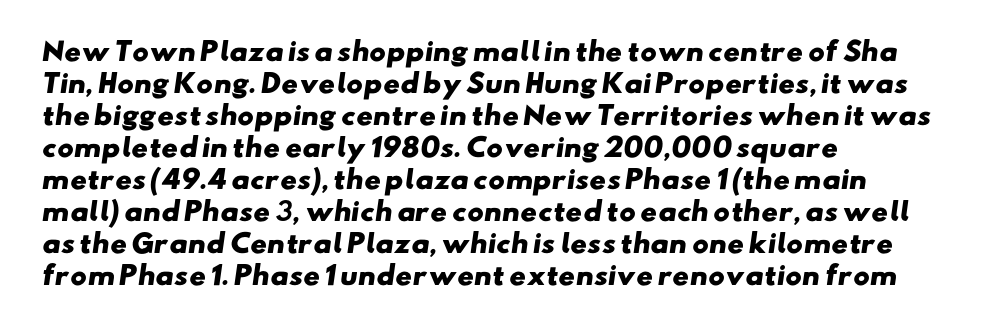
{"bold": "yes", "underline": "no", "align": "left", "line_spacing": "normal", "line_spacing_ratio": 1.28, "letter_spacing": "normal", "letter_spacing_em": 0.0, "glyph_px": 25}
